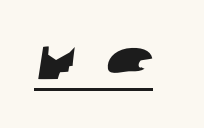
Q: Is the typeface a serif or a sans-serif typeface? A: Sans-serif.
Q: Is the text underlined? A: Yes.
Q: Is the spacing between letters normal or unusually wide? A: Unusually wide.
Q: Width (condensed, normal, or wide)? A: Wide.
Q: Stroke contrast? A: Low.
Q: x-height? A: Large.
Q: Monospaced? A: No.
